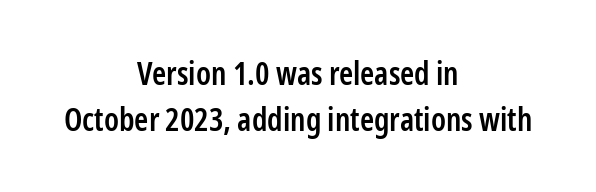
{"serif": "no", "italic": "no", "bold": "semi", "weight": "semibold", "width": "condensed", "stroke_contrast": "low", "x_height": "medium", "monospaced": "no", "underline": "no", "align": "center", "line_spacing": "normal", "line_spacing_ratio": 1.44, "letter_spacing": "normal", "letter_spacing_em": 0.0, "glyph_px": 32}
